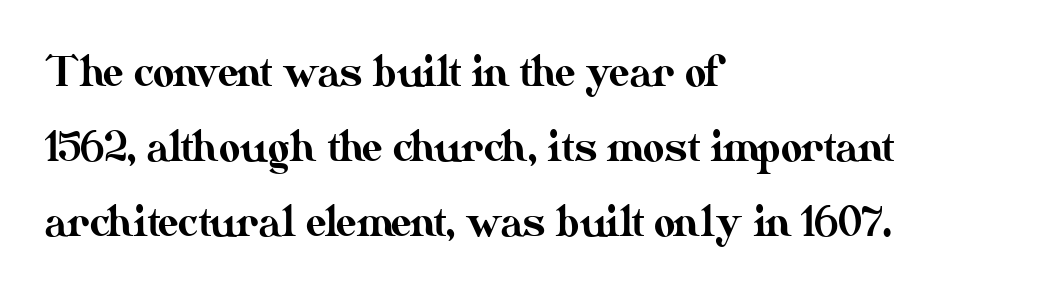
{"italic": "no", "width": "normal", "stroke_contrast": "medium", "x_height": "small", "monospaced": "no", "underline": "no", "align": "left", "line_spacing_ratio": 1.83, "letter_spacing": "normal", "letter_spacing_em": 0.0, "glyph_px": 41}
